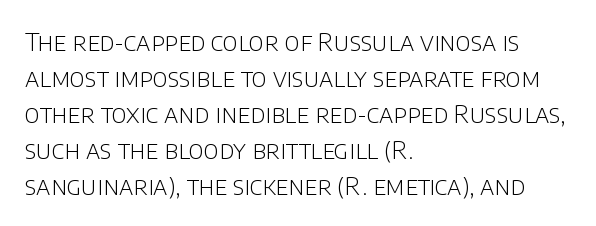
Q: Is the text bold? A: No.
Q: Is the text italic (slanted)? A: No, it is upright.
Q: Is the text underlined? A: No.
Q: How is the paragraph aligned? A: Left-aligned.
Q: Is the spacing between letters normal or unusually wide? A: Normal.
Q: Is the spacing between lines tight, normal or loose? A: Normal.
